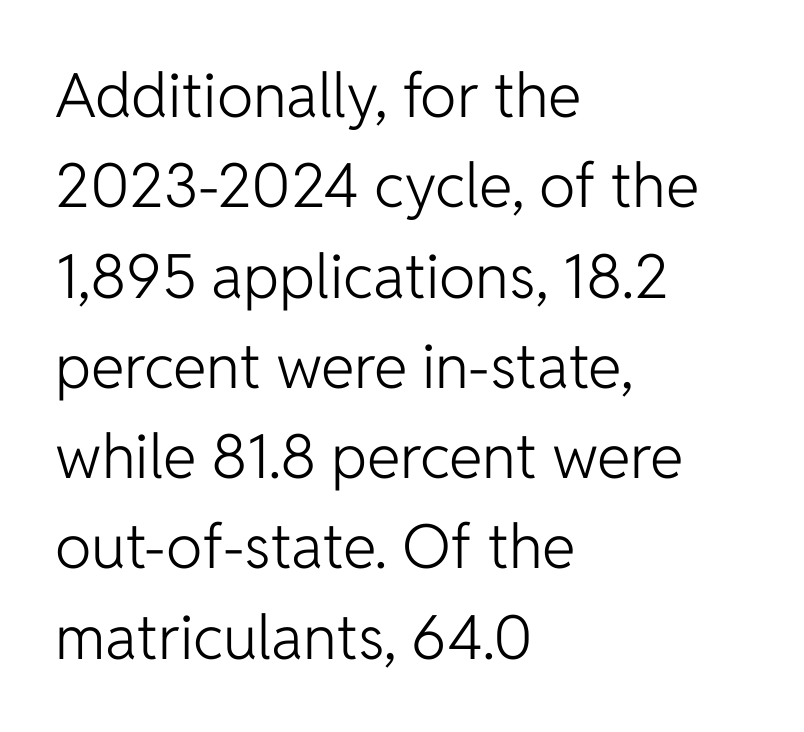
The image shows 61 px light sans-serif type, upright; set left-aligned, normal line spacing (1.48x), normal letter spacing, not underlined; low stroke contrast and a medium x-height.
